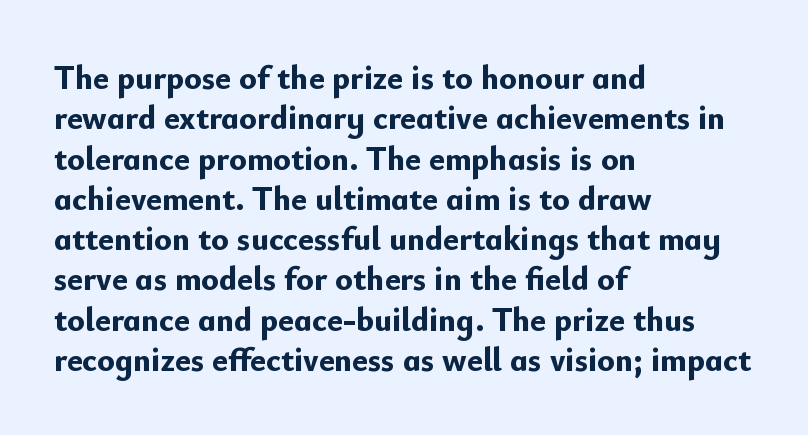
Notice how the stems are strictly vertical — no italics here. The rendering uses natural spacing where letterforms have individual widths. In terms of letterform style, serifs are entirely absent. These words are printed bold, with thick strokes throughout. One-word summary of the alignment: left.
